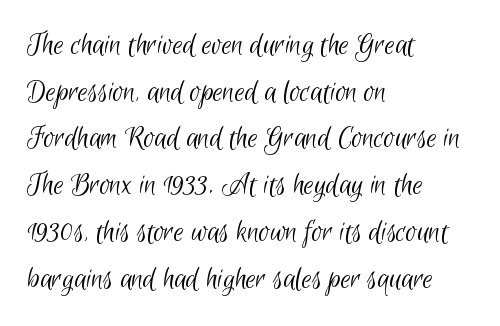
The image shows 32 px light, condensed sans-serif type; set left-aligned, normal line spacing (1.46x), normal letter spacing, not underlined; low stroke contrast and a small x-height.
